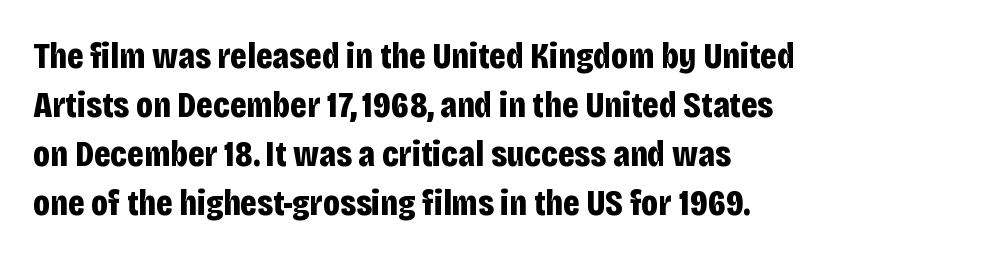
The letters sit at their default tracking, neither squeezed nor spread. Underlining? Definitely not there. These lines are composed in type without serifs. These lines are rendered in a variable-pitch font. Typographic density is high because the face is bold. Reading down the column, the eye jumps a familiar distance to each next line.
